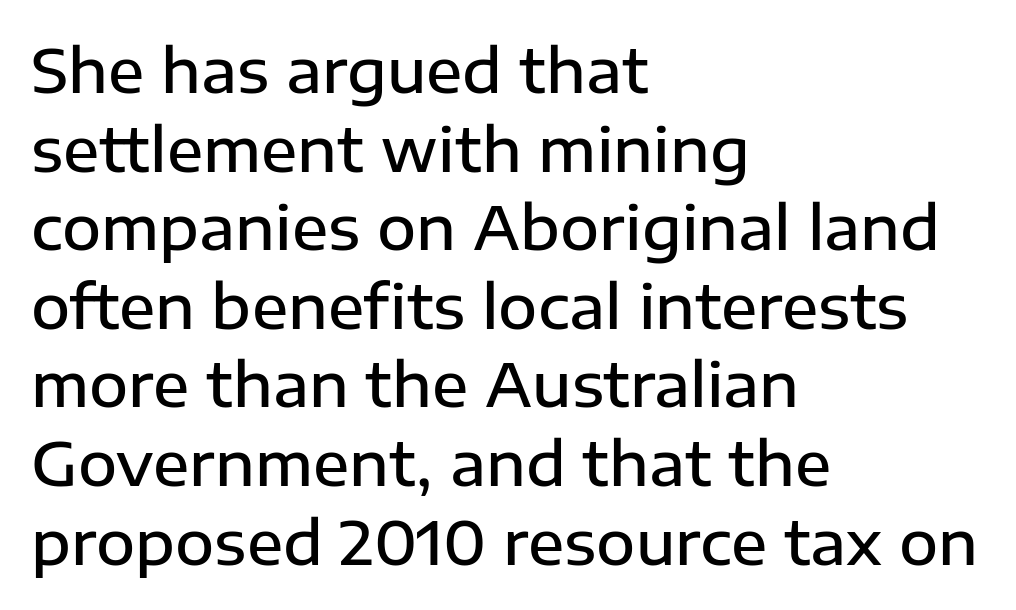
{"serif": "no", "italic": "no", "bold": "semi", "weight": "semibold", "width": "normal", "stroke_contrast": "low", "x_height": "medium", "monospaced": "no", "underline": "no", "align": "left", "line_spacing": "normal", "line_spacing_ratio": 1.31, "letter_spacing": "normal", "letter_spacing_em": 0.0, "glyph_px": 60}
